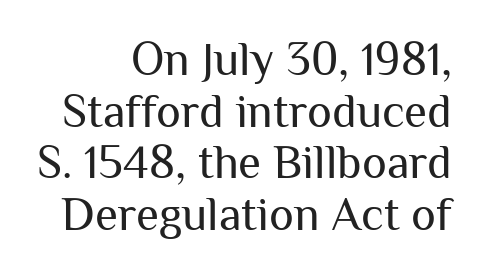
The image shows 47 px regular-weight sans-serif type, upright; set right-aligned, tight line spacing (1.1x), normal letter spacing, not underlined; medium stroke contrast and a medium x-height.
